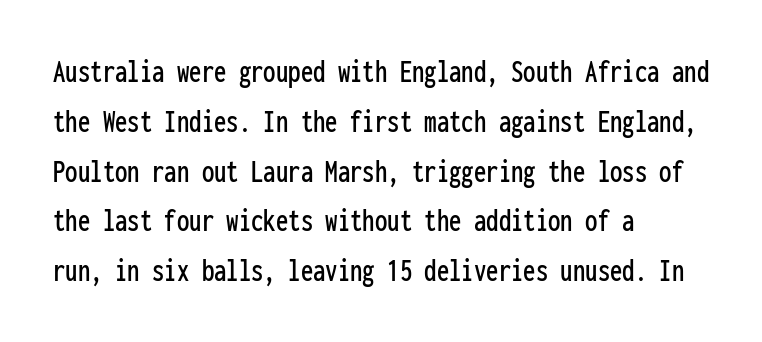
Q: Is the text italic (slanted)? A: No, it is upright.
Q: Is the typeface a serif or a sans-serif typeface? A: Sans-serif.
Q: Is the text underlined? A: No.
Q: How is the paragraph aligned? A: Left-aligned.
Q: Is the spacing between letters normal or unusually wide? A: Normal.
Q: Is the spacing between lines tight, normal or loose? A: Normal.
Q: Width (condensed, normal, or wide)? A: Condensed.
Q: Stroke contrast? A: Low.
Q: x-height? A: Medium.
Q: Monospaced? A: Yes.
